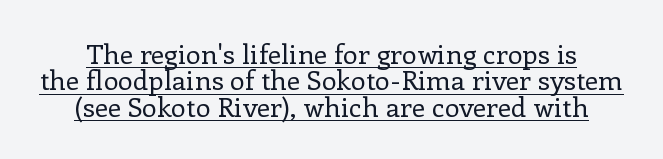
Q: Is the text bold? A: No.
Q: Is the text italic (slanted)? A: No, it is upright.
Q: Is the text underlined? A: Yes.
Q: Is the spacing between letters normal or unusually wide? A: Normal.
Q: Is the spacing between lines tight, normal or loose? A: Tight.
